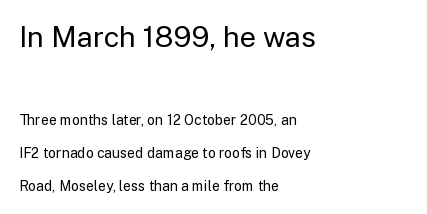
Type style note: lacks serifs. Nope, not italic — everything's standing straight. Is this a fixed-width face? No — the glyphs have proportional, varying widths. Is the letter spacing exaggerated? No — it looks like the ordinary default. Is the stroke heavy? The answer is a plain regular-or-lighter.
